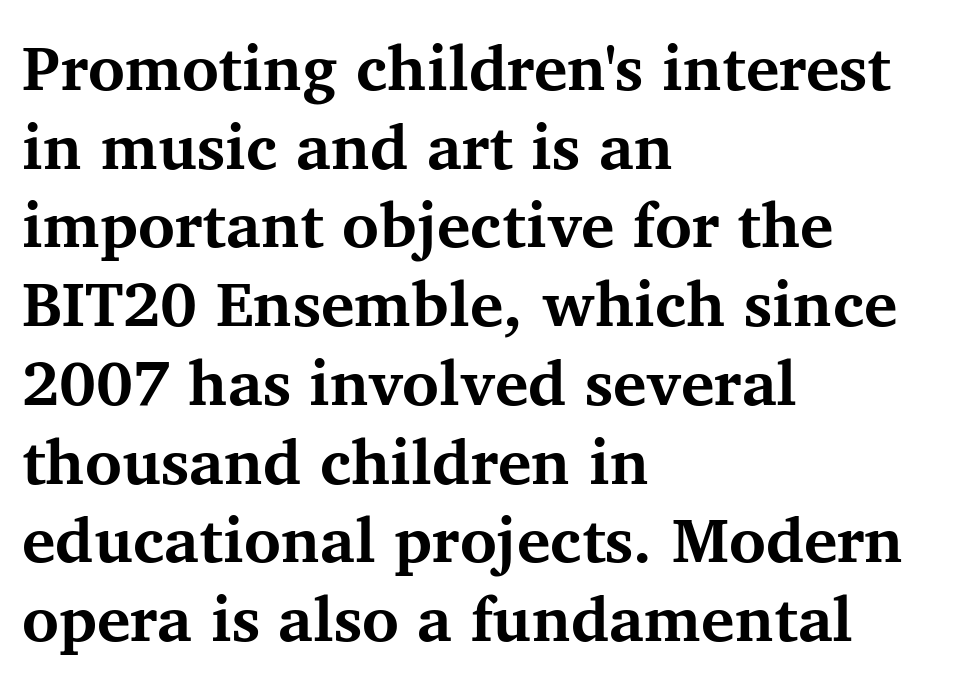
The horizontal fit of the characters is conventional and even. The compositor pushed each line to the left boundary. Here the designer chose a conventional face with non-uniform glyph widths. Regarding leading, the lines here are spaced in the standard way. I'd call this a serif setting — the letters wear small feet.
